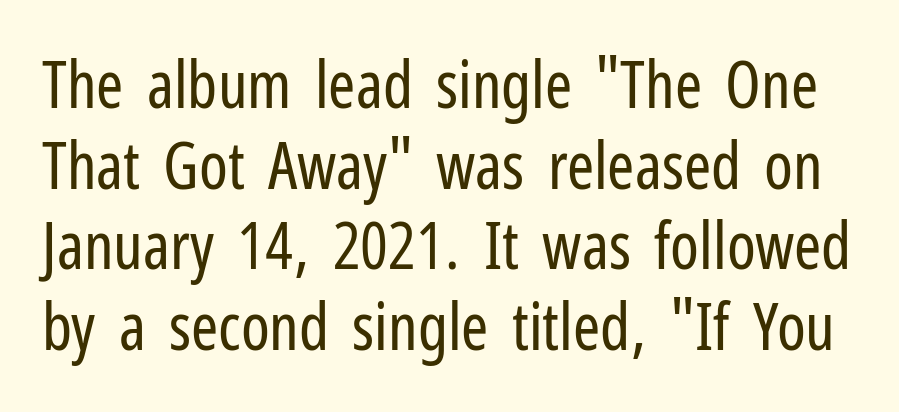
{"serif": "no", "italic": "no", "bold": "no", "weight": "regular", "width": "condensed", "stroke_contrast": "low", "x_height": "medium", "monospaced": "no", "underline": "no", "line_spacing_ratio": 1.24, "letter_spacing": "normal", "letter_spacing_em": 0.0, "glyph_px": 65}
